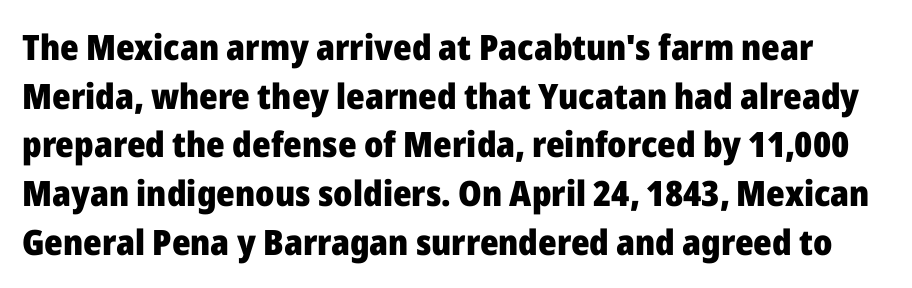
Weight check: bold — yes, fully. Character widths vary here, with narrow letters taking less room than wide ones. Nobody touched the tracking dial on this one. Style check: upright. The rendering uses a moderate line-height, typical for paragraphs. Letters rest on an invisible, unmarked baseline.
